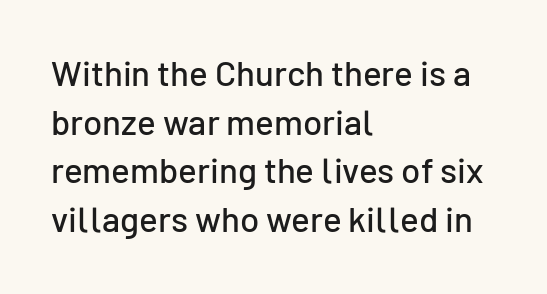
Q: Is the text italic (slanted)? A: No, it is upright.
Q: Is the typeface a serif or a sans-serif typeface? A: Sans-serif.
Q: Is the text underlined? A: No.
Q: How is the paragraph aligned? A: Left-aligned.
Q: Is the spacing between letters normal or unusually wide? A: Normal.
Q: Is the spacing between lines tight, normal or loose? A: Normal.
Q: Width (condensed, normal, or wide)? A: Normal.
Q: Stroke contrast? A: Low.
Q: x-height? A: Medium.
Q: Monospaced? A: No.
